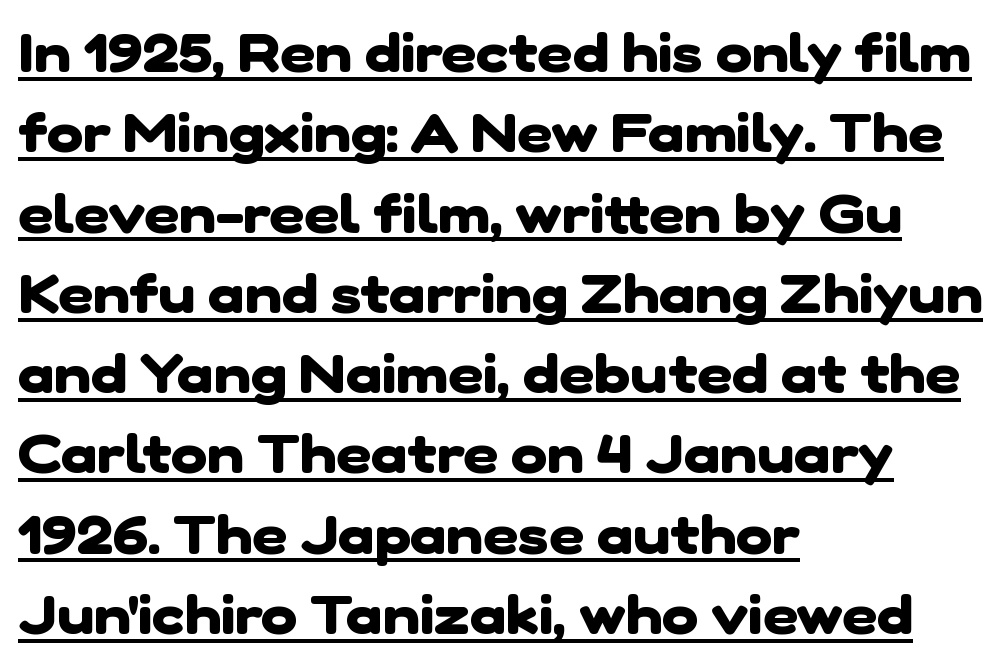
The image shows 55 px heavy sans-serif type; set left-aligned, normal line spacing (1.46x), normal letter spacing, underlined; low stroke contrast and a medium x-height.
